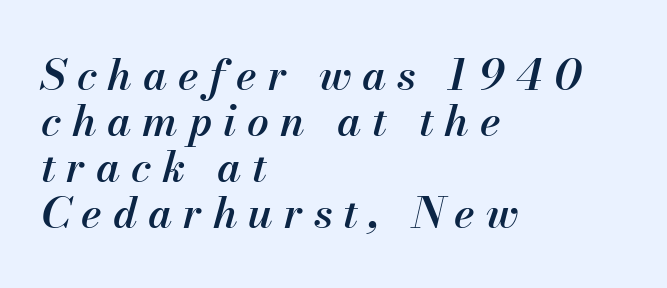
{"italic": "yes", "lean": "right", "slant_degrees": 13, "bold": "semi", "weight": "semibold", "width": "normal", "stroke_contrast": "medium", "x_height": "small", "monospaced": "no", "underline": "no", "align": "left", "line_spacing": "tight", "line_spacing_ratio": 1.07, "letter_spacing": "wide", "letter_spacing_em": 0.25, "glyph_px": 43}
